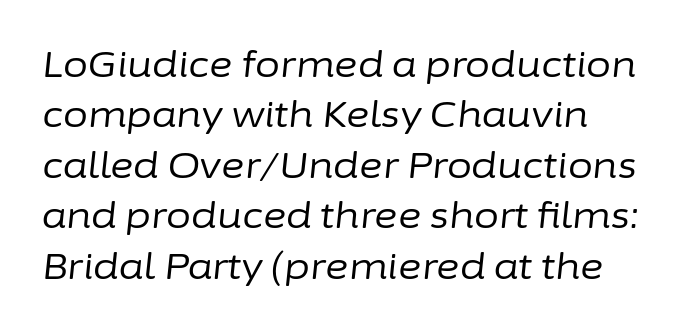
The image shows 36 px regular-weight type, italic (leaning right); set normal line spacing (1.4x), normal letter spacing, not underlined; low stroke contrast and a medium x-height.
